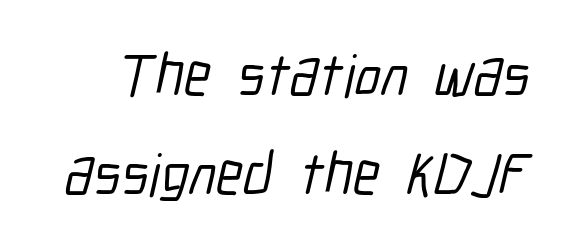
The image shows 60 px condensed sans-serif type; set normal line spacing (1.65x), normal letter spacing, not underlined; low stroke contrast and a medium x-height.
